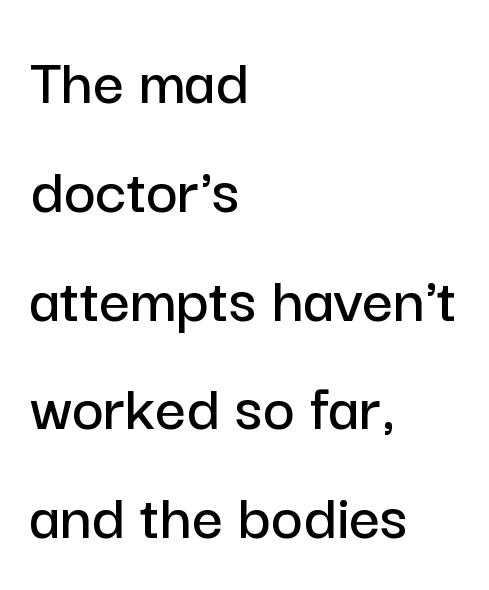
Q: Is the text italic (slanted)? A: No, it is upright.
Q: Is the typeface a serif or a sans-serif typeface? A: Sans-serif.
Q: Is the text underlined? A: No.
Q: How is the paragraph aligned? A: Left-aligned.
Q: Is the spacing between letters normal or unusually wide? A: Normal.
Q: Is the spacing between lines tight, normal or loose? A: Normal.
Q: Width (condensed, normal, or wide)? A: Normal.
Q: Stroke contrast? A: Low.
Q: x-height? A: Medium.
Q: Monospaced? A: No.
